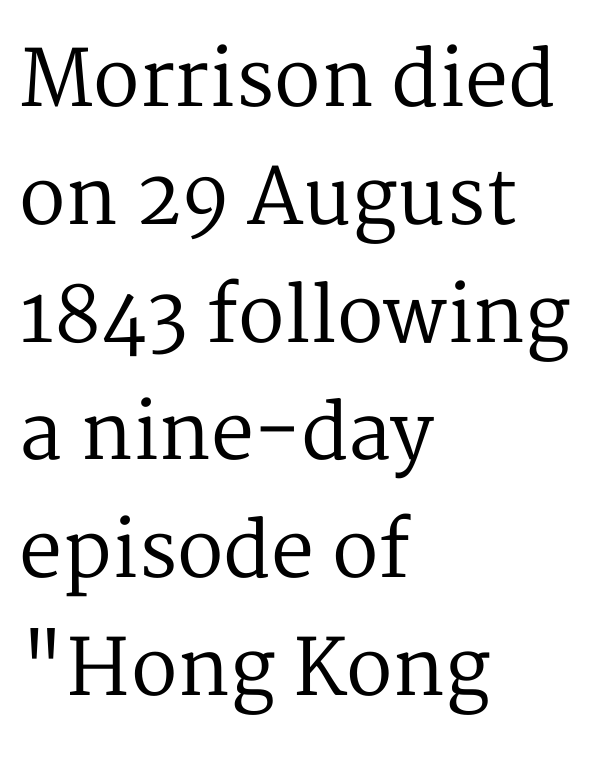
The image shows 77 px regular-weight serif type, upright; set left-aligned, normal line spacing (1.53x), normal letter spacing, not underlined; medium stroke contrast and a medium x-height.
